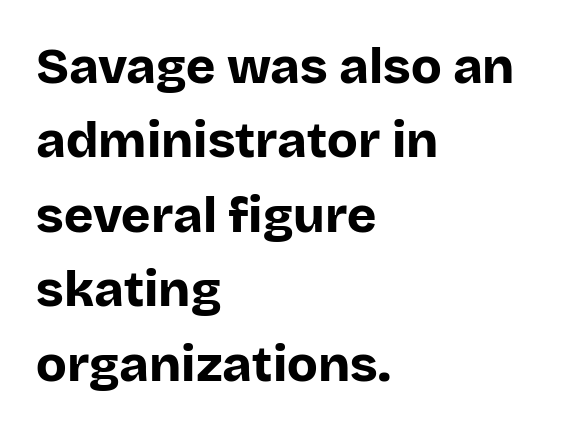
The image shows 50 px bold sans-serif type, upright; set left-aligned, normal line spacing (1.49x), normal letter spacing, not underlined; low stroke contrast and a large x-height.
